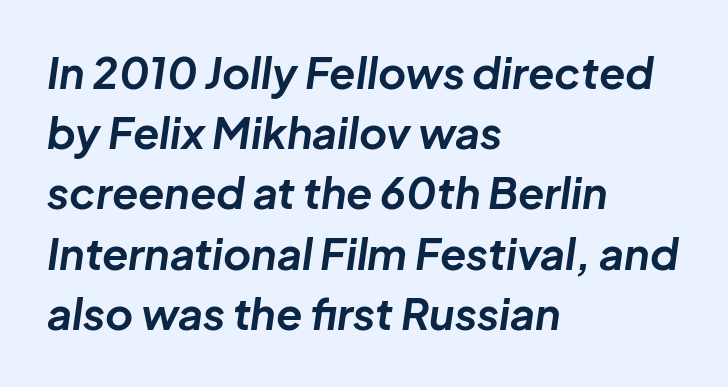
{"italic": "yes", "lean": "right", "slant_degrees": 8, "bold": "yes", "weight": "bold", "width": "normal", "stroke_contrast": "low", "x_height": "medium", "monospaced": "no", "underline": "no", "align": "left", "line_spacing": "normal", "line_spacing_ratio": 1.4, "letter_spacing": "normal", "letter_spacing_em": 0.0, "glyph_px": 43}
